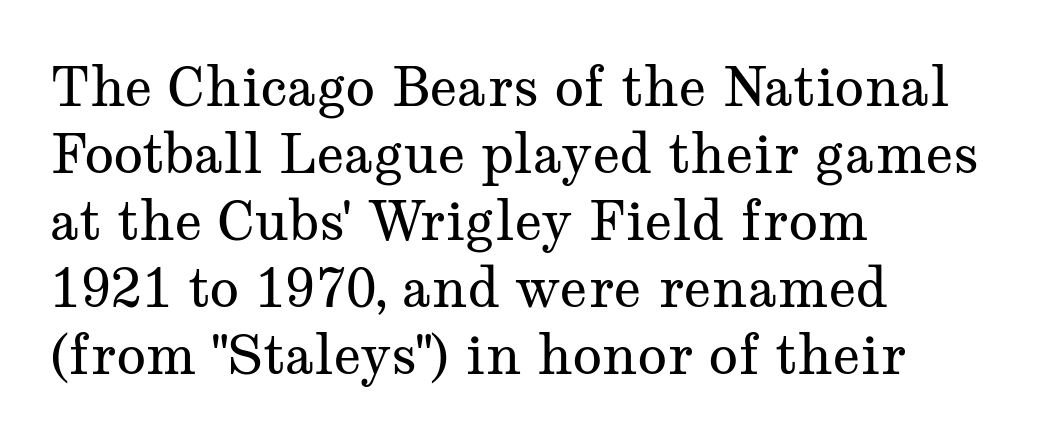
{"serif": "yes", "italic": "no", "bold": "no", "weight": "regular", "width": "wide", "stroke_contrast": "medium", "x_height": "medium", "monospaced": "no", "underline": "no", "align": "left", "line_spacing_ratio": 1.24, "letter_spacing": "normal", "letter_spacing_em": 0.0, "glyph_px": 54}
